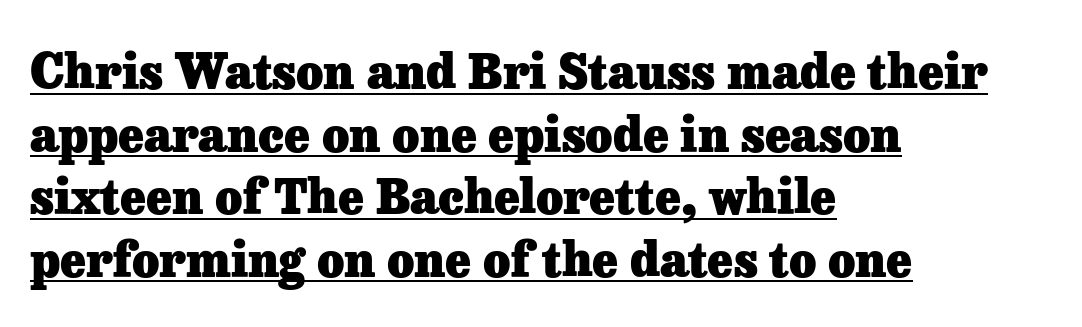
The image shows 47 px heavy serif type, upright; set left-aligned, normal line spacing (1.33x), normal letter spacing, underlined; low stroke contrast and a medium x-height.
